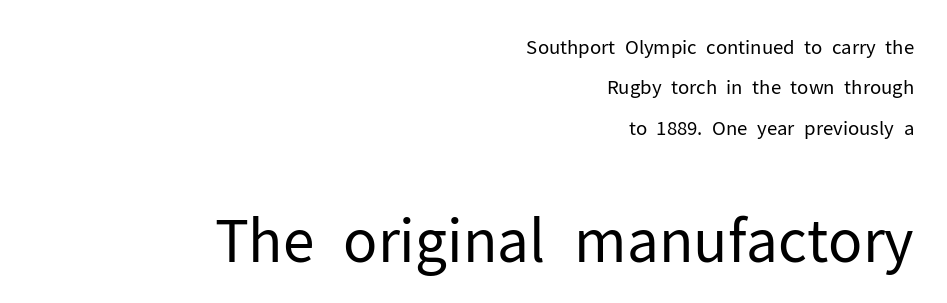
{"serif": "no", "italic": "no", "bold": "no", "weight": "regular", "width": "normal", "stroke_contrast": "low", "x_height": "medium", "monospaced": "no", "underline": "no", "align": "right", "line_spacing": "loose", "line_spacing_ratio": 2.12, "letter_spacing": "normal", "letter_spacing_em": 0.0, "larger_block": "second", "size_ratio": 3.05, "glyph_px": 58}
